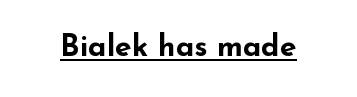
Honestly, the letter spacing is just normal — you wouldn't notice it. Spacing verdict: proportional, widths tailored to each character. Students, observe the line beneath the letters — that is underlining. These lines are composed in type without serifs. Ascenders rise straight up at ninety degrees.
